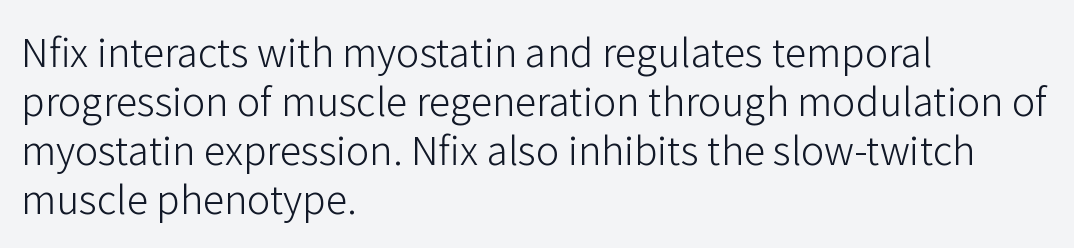
Q: Is the text bold? A: No.
Q: Is the text italic (slanted)? A: No, it is upright.
Q: Is the typeface a serif or a sans-serif typeface? A: Sans-serif.
Q: Is the text underlined? A: No.
Q: How is the paragraph aligned? A: Left-aligned.
Q: Is the spacing between letters normal or unusually wide? A: Normal.
Q: Is the spacing between lines tight, normal or loose? A: Normal.
Q: Width (condensed, normal, or wide)? A: Normal.
Q: Stroke contrast? A: Low.
Q: x-height? A: Medium.
Q: Monospaced? A: No.
